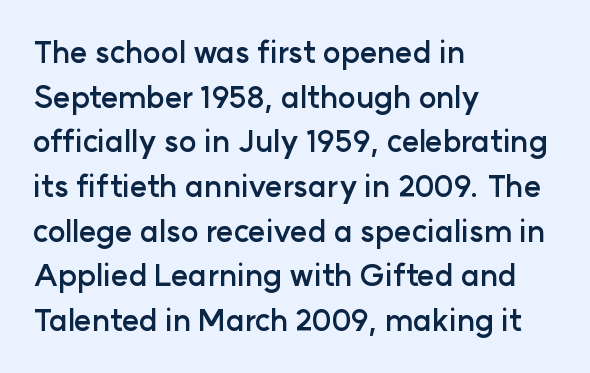
The image shows 30 px semibold sans-serif type, upright; set left-aligned, normal line spacing (1.49x), normal letter spacing, not underlined; low stroke contrast and a medium x-height.
